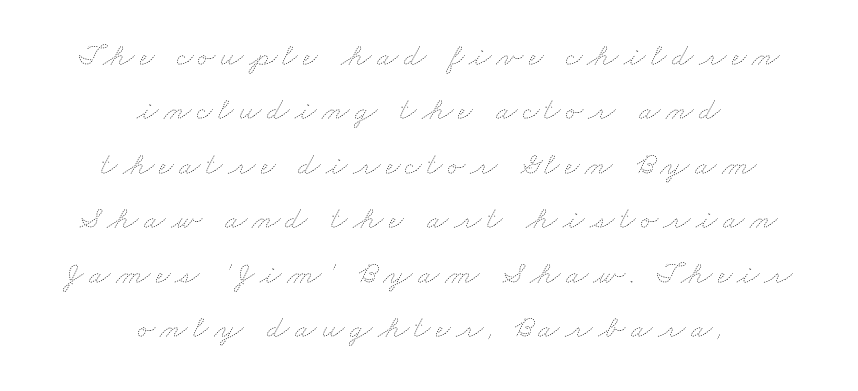
{"bold": "no", "weight": "thin", "width": "wide", "stroke_contrast": "low", "x_height": "small", "monospaced": "no", "underline": "no", "align": "center", "line_spacing": "normal", "line_spacing_ratio": 1.7, "glyph_px": 32}
